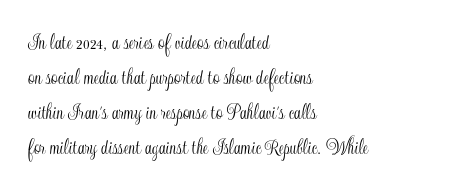
The image shows 23 px text type; set left-aligned, normal line spacing (1.52x), normal letter spacing, not underlined.
